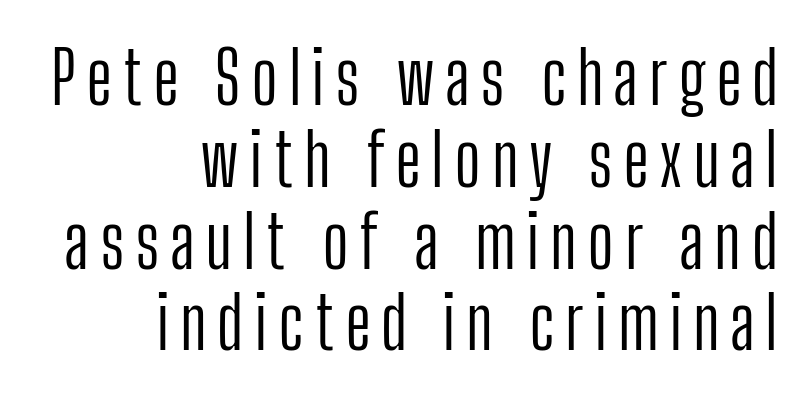
Q: Is the text bold? A: No.
Q: Is the text italic (slanted)? A: No, it is upright.
Q: Is the typeface a serif or a sans-serif typeface? A: Sans-serif.
Q: Is the text underlined? A: No.
Q: How is the paragraph aligned? A: Right-aligned.
Q: Is the spacing between lines tight, normal or loose? A: Tight.
Q: Width (condensed, normal, or wide)? A: Condensed.
Q: Stroke contrast? A: Low.
Q: x-height? A: Medium.
Q: Monospaced? A: No.
